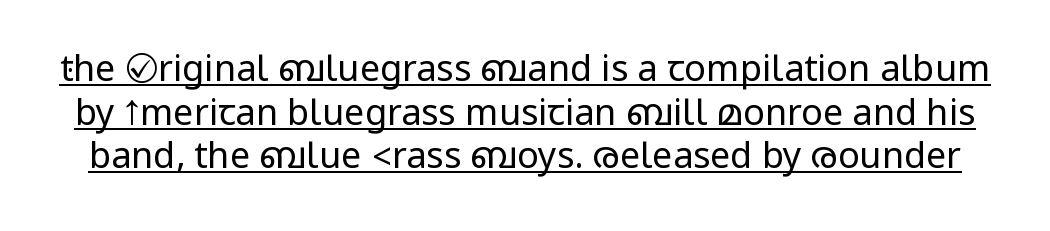
Q: Is the text bold? A: No.
Q: Is the text italic (slanted)? A: No, it is upright.
Q: Is the typeface a serif or a sans-serif typeface? A: Sans-serif.
Q: Is the text underlined? A: Yes.
Q: Is the spacing between letters normal or unusually wide? A: Normal.
Q: Width (condensed, normal, or wide)? A: Condensed.
Q: Stroke contrast? A: Low.
